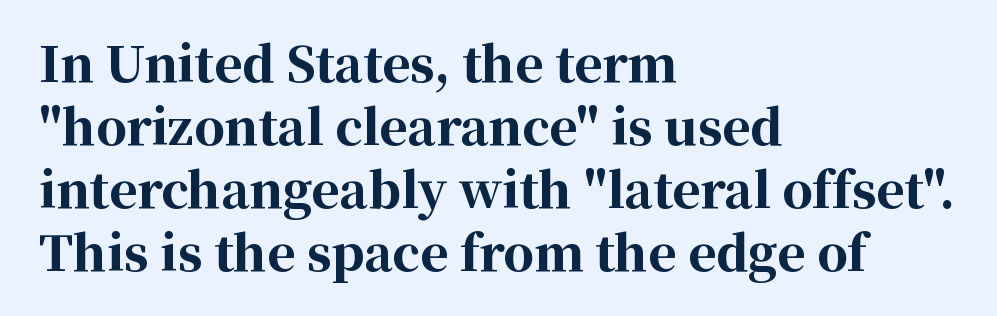
{"serif": "yes", "italic": "no", "bold": "yes", "weight": "bold", "width": "normal", "stroke_contrast": "high", "x_height": "medium", "monospaced": "no", "underline": "no", "align": "left", "line_spacing": "normal", "line_spacing_ratio": 1.31, "letter_spacing": "normal", "letter_spacing_em": 0.0, "glyph_px": 48}
